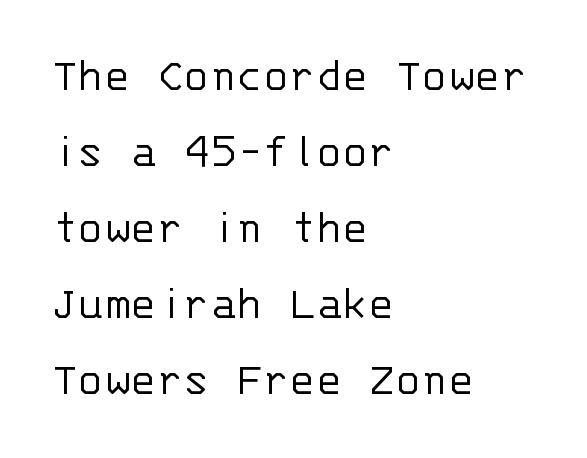
The glyphs are unaccompanied by any horizontal stroke below them. The lines in this sample share a left origin and differ only in where they stop. The lettering holds an erect, upright posture throughout. Check where the strokes stop: nothing finishes them off — pure sans. Short note: letters normally spaced.
